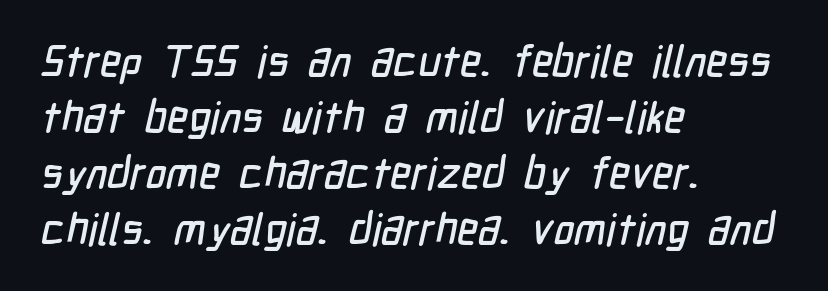
{"serif": "no", "width": "condensed", "stroke_contrast": "low", "x_height": "medium", "monospaced": "no", "underline": "no", "align": "left", "line_spacing": "normal", "line_spacing_ratio": 1.27, "letter_spacing": "normal", "letter_spacing_em": 0.0, "glyph_px": 44}
